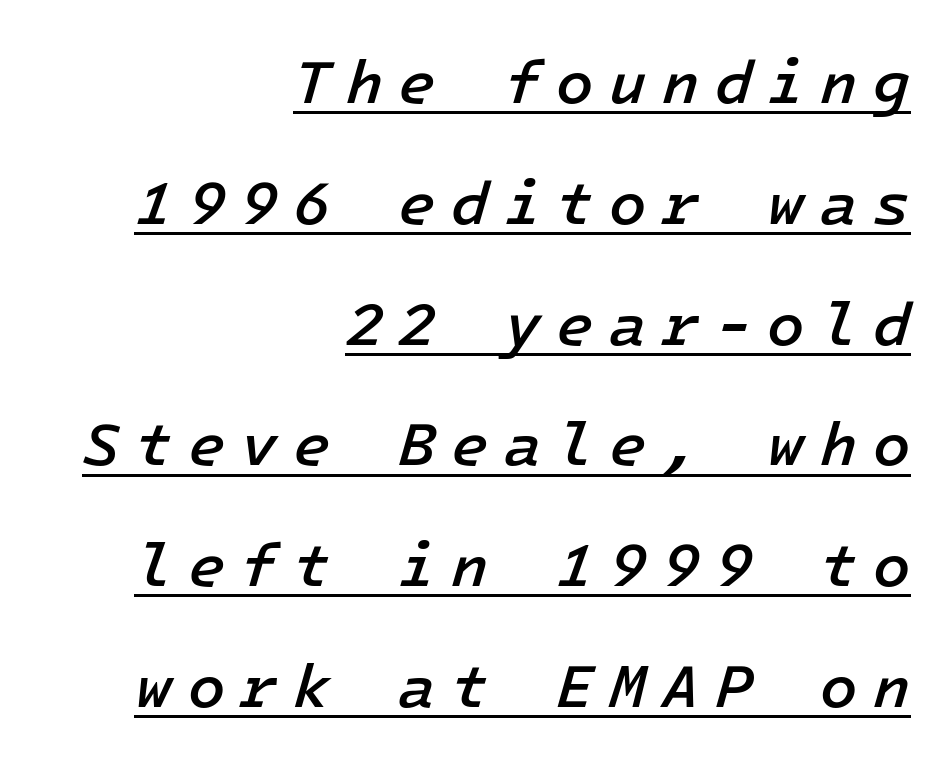
{"italic": "yes", "lean": "right", "slant_degrees": 16, "bold": "semi", "weight": "semibold", "width": "normal", "stroke_contrast": "low", "x_height": "medium", "underline": "yes", "align": "right", "line_spacing": "loose", "line_spacing_ratio": 1.98, "letter_spacing": "wide", "letter_spacing_em": 0.25, "glyph_px": 61}
